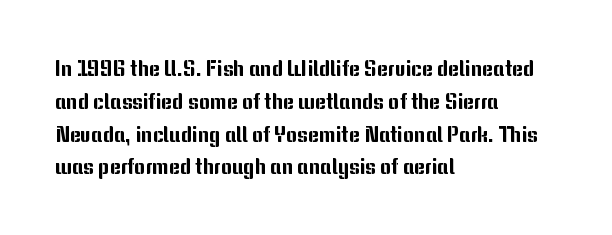
Q: Is the text italic (slanted)? A: No, it is upright.
Q: Is the text underlined? A: No.
Q: How is the paragraph aligned? A: Left-aligned.
Q: Is the spacing between letters normal or unusually wide? A: Normal.
Q: Is the spacing between lines tight, normal or loose? A: Normal.
